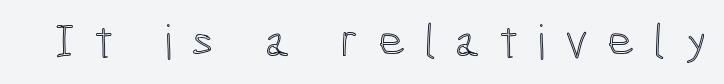
A bare baseline throughout the passage. Ascenders rise straight up at ninety degrees. Is the letter spacing exaggerated? Yes — the characters are pushed far apart. The passage shown is typed in a proportional face where columns would drift.
